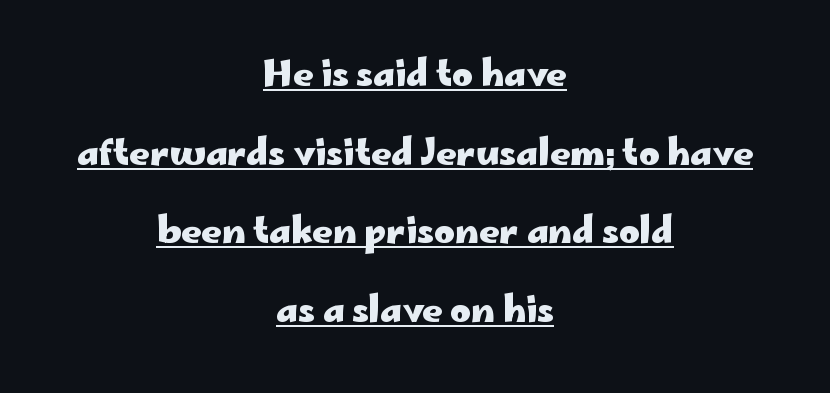
{"serif": "no", "italic": "no", "bold": "yes", "weight": "heavy", "width": "wide", "stroke_contrast": "low", "x_height": "small", "monospaced": "no", "underline": "yes", "align": "center", "line_spacing": "loose", "line_spacing_ratio": 2.25, "letter_spacing": "normal", "letter_spacing_em": 0.0, "glyph_px": 35}
